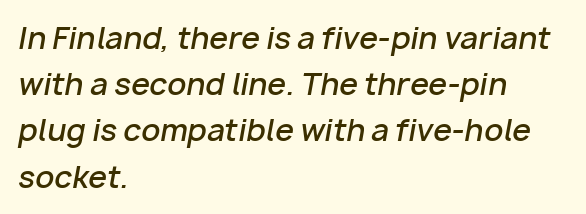
The image shows 30 px semibold type, italic (leaning right); set left-aligned, normal line spacing (1.54x), normal letter spacing, not underlined; low stroke contrast and a medium x-height.
